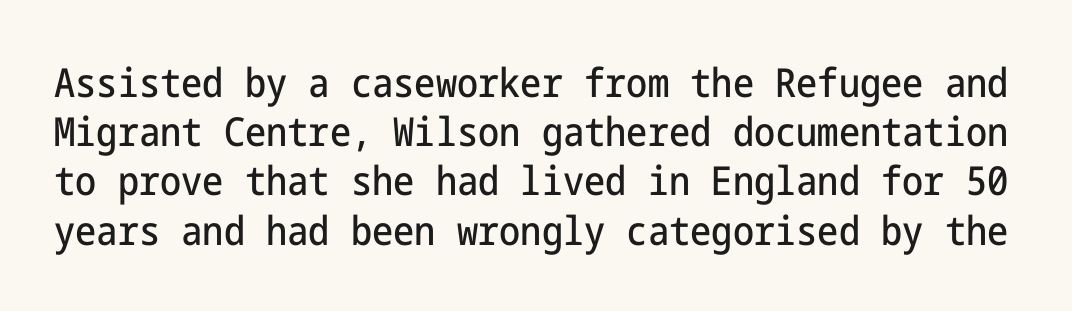
What stands out about the letter spacing? Nothing — it is the standard amount. Decoration check: the copy has no underline. The letters stand upright; this is a roman face. Serif or sans? Sans — the stroke terminals are bare.
